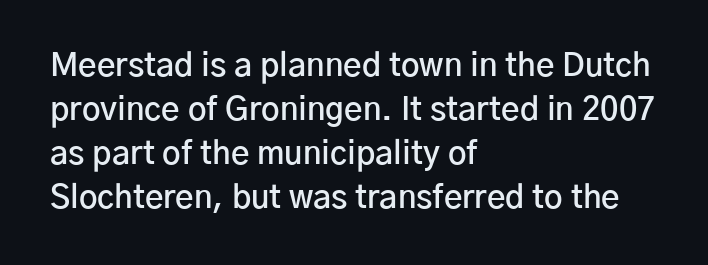
Q: Is the text bold? A: Semi-bold.
Q: Is the text italic (slanted)? A: No, it is upright.
Q: Is the typeface a serif or a sans-serif typeface? A: Sans-serif.
Q: Is the text underlined? A: No.
Q: How is the paragraph aligned? A: Left-aligned.
Q: Is the spacing between letters normal or unusually wide? A: Normal.
Q: Is the spacing between lines tight, normal or loose? A: Normal.
Q: Width (condensed, normal, or wide)? A: Normal.
Q: Stroke contrast? A: Low.
Q: x-height? A: Medium.
Q: Monospaced? A: No.
